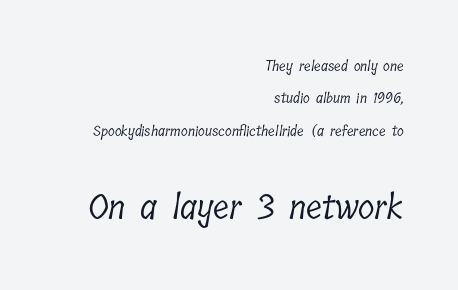
The image shows 34 px light, condensed serif type; set right-aligned, loose line spacing (2.32x), normal letter spacing, not underlined; the second (bottom) block is 2.43x larger; low stroke contrast and a medium x-height.
